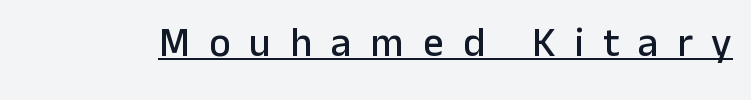
Q: Is the text italic (slanted)? A: No, it is upright.
Q: Is the typeface a serif or a sans-serif typeface? A: Sans-serif.
Q: Is the text underlined? A: Yes.
Q: Is the spacing between letters normal or unusually wide? A: Unusually wide.
Q: Width (condensed, normal, or wide)? A: Normal.
Q: Stroke contrast? A: Low.
Q: x-height? A: Medium.
Q: Monospaced? A: No.
